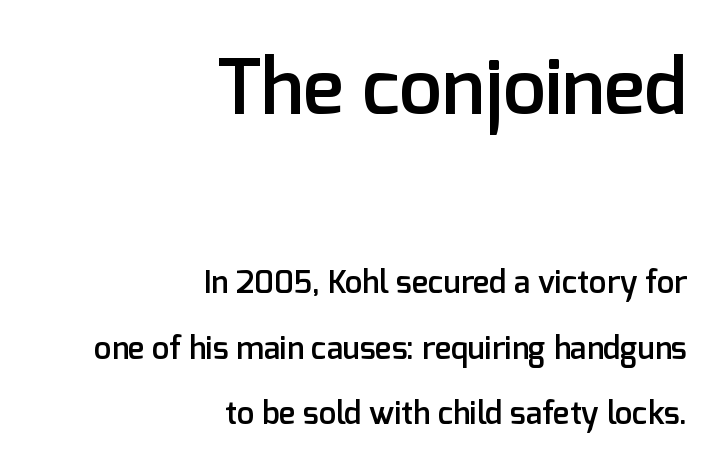
Q: Is the text bold? A: Semi-bold.
Q: Is the text italic (slanted)? A: No, it is upright.
Q: Is the typeface a serif or a sans-serif typeface? A: Sans-serif.
Q: Is the text underlined? A: No.
Q: How is the paragraph aligned? A: Right-aligned.
Q: Is the spacing between letters normal or unusually wide? A: Normal.
Q: Is the spacing between lines tight, normal or loose? A: Loose.
Q: Which block of text is set in a larger size, the first (top) or the second (bottom)? A: The first (top) one.
Q: Width (condensed, normal, or wide)? A: Normal.
Q: Stroke contrast? A: Low.
Q: x-height? A: Medium.
Q: Monospaced? A: No.
